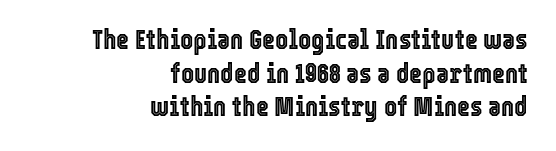
{"italic": "no", "width": "condensed", "x_height": "medium", "monospaced": "no", "underline": "no", "align": "right", "line_spacing_ratio": 1.2, "letter_spacing": "normal", "letter_spacing_em": 0.0, "glyph_px": 28}
